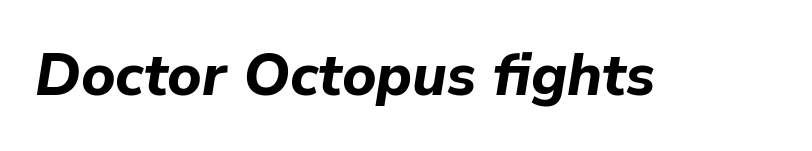
{"italic": "yes", "lean": "right", "slant_degrees": 9, "bold": "yes", "weight": "bold", "width": "normal", "stroke_contrast": "low", "x_height": "medium", "monospaced": "no", "underline": "no", "letter_spacing": "normal", "letter_spacing_em": 0.0, "glyph_px": 59}
